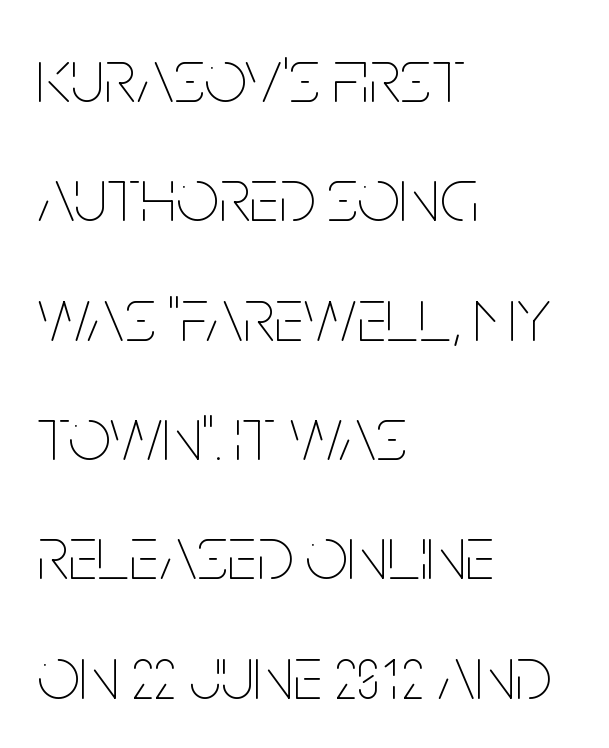
Q: Is the text bold? A: No.
Q: Is the text italic (slanted)? A: No, it is upright.
Q: Is the text underlined? A: No.
Q: How is the paragraph aligned? A: Left-aligned.
Q: Is the spacing between letters normal or unusually wide? A: Normal.
Q: Is the spacing between lines tight, normal or loose? A: Normal.
Q: Width (condensed, normal, or wide)? A: Condensed.
Q: Stroke contrast? A: Low.
Q: x-height? A: Large.
Q: Monospaced? A: No.
